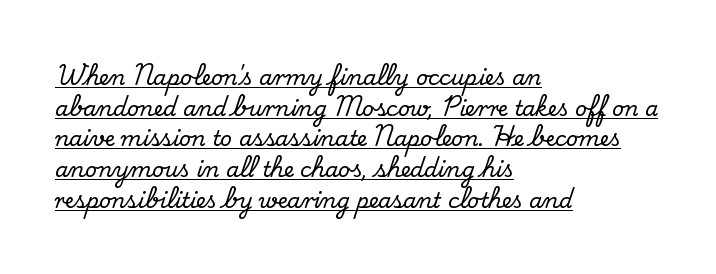
The image shows 21 px text type; set left-aligned, normal line spacing (1.46x), normal letter spacing, underlined.
